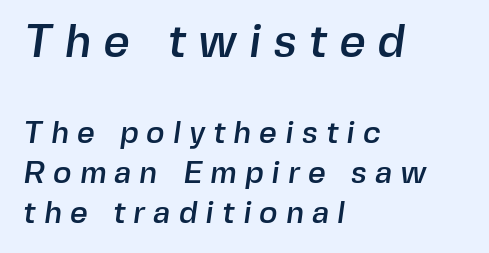
{"serif": "no", "width": "normal", "x_height": "medium", "monospaced": "no", "underline": "no", "align": "left", "line_spacing": "normal", "line_spacing_ratio": 1.3, "letter_spacing": "wide", "letter_spacing_em": 0.26, "larger_block": "first", "size_ratio": 1.48, "glyph_px": 46}
